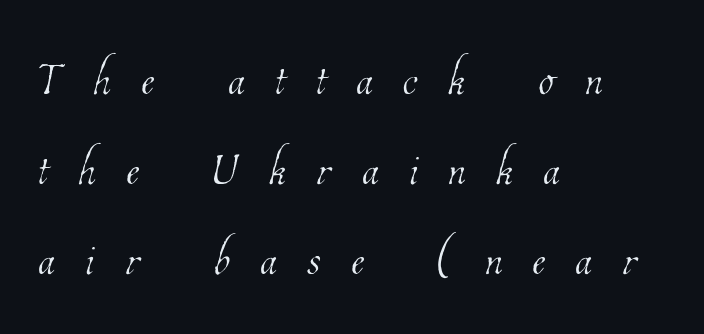
Compared with typical body copy, the letter spacing here is much looser. Compared with a typical body face, this is equally light or lighter still. Teacher's note: observe the even left margin — that is flush-left alignment. This rendering features lettering with no underline. The leading is moderate, giving the passage an even texture.
